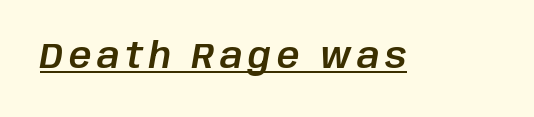
The image shows 35 px text type, italic (leaning right); set underlined; low stroke contrast and a large x-height.
